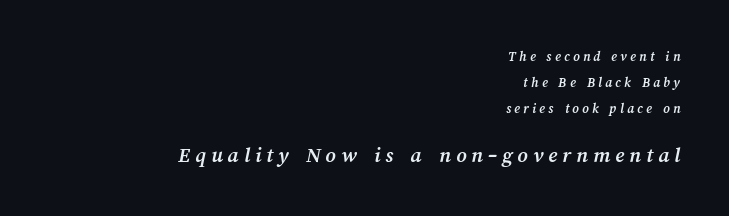
{"bold": "yes", "underline": "no", "align": "right", "line_spacing_ratio": 1.84, "letter_spacing": "wide", "letter_spacing_em": 0.23, "larger_block": "second", "size_ratio": 1.57, "glyph_px": 22}
